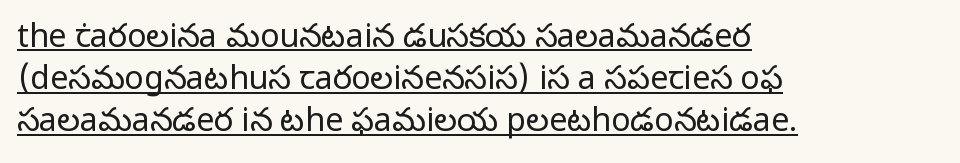
Q: Is the text bold? A: No.
Q: Is the text italic (slanted)? A: No, it is upright.
Q: Is the typeface a serif or a sans-serif typeface? A: Sans-serif.
Q: Is the text underlined? A: Yes.
Q: How is the paragraph aligned? A: Left-aligned.
Q: Is the spacing between letters normal or unusually wide? A: Normal.
Q: Is the spacing between lines tight, normal or loose? A: Normal.
Q: Width (condensed, normal, or wide)? A: Normal.
Q: Stroke contrast? A: Low.
Q: x-height? A: Medium.
Q: Monospaced? A: No.
